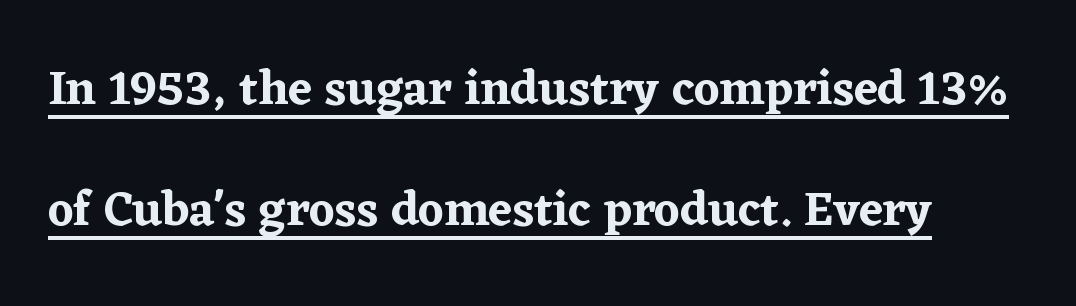
In terms of letterform style, serifs are clearly present. Tall strokes in this sample are plumb rather than angled. No extra tracking has been applied to these lines. You could fit nearly another row in the gap between these rows. Think of a printed novel: that variable character pitch is what you see here.
